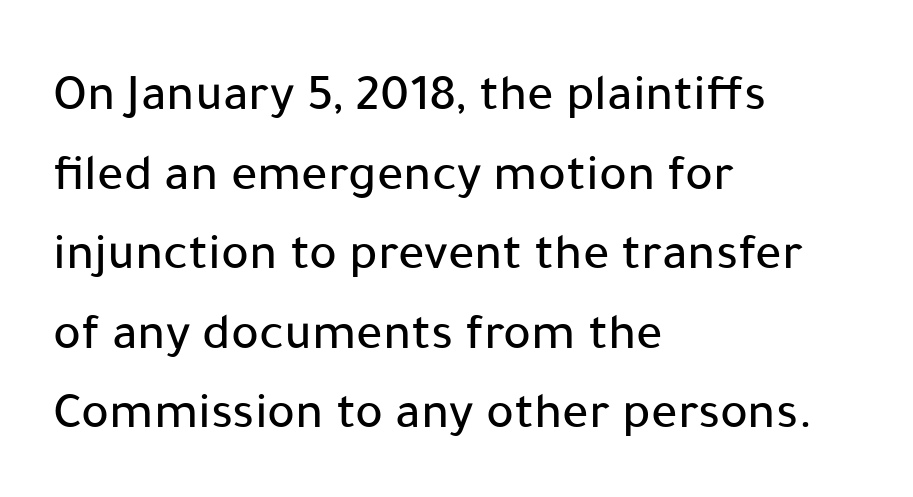
Q: Is the text italic (slanted)? A: No, it is upright.
Q: Is the typeface a serif or a sans-serif typeface? A: Sans-serif.
Q: Is the text underlined? A: No.
Q: How is the paragraph aligned? A: Left-aligned.
Q: Is the spacing between letters normal or unusually wide? A: Normal.
Q: Is the spacing between lines tight, normal or loose? A: Normal.
Q: Width (condensed, normal, or wide)? A: Normal.
Q: Stroke contrast? A: Low.
Q: x-height? A: Medium.
Q: Monospaced? A: No.
